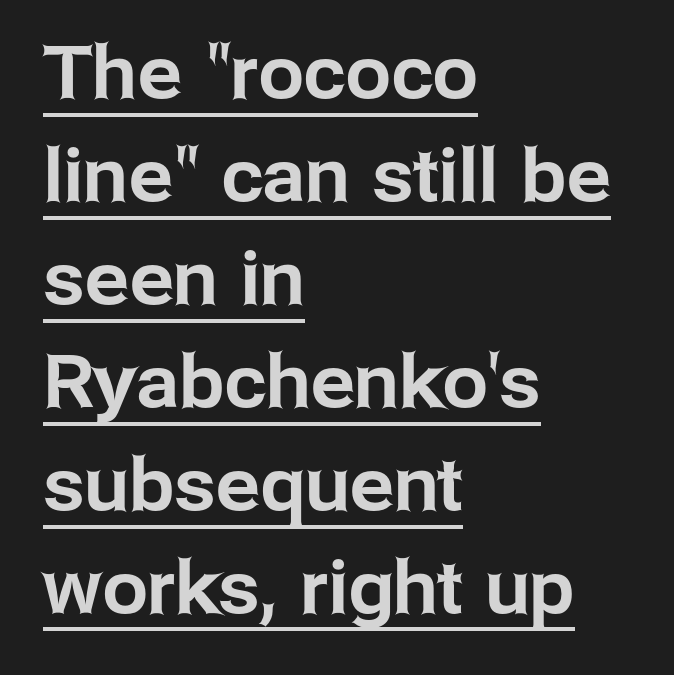
{"serif": "no", "italic": "no", "width": "normal", "stroke_contrast": "low", "x_height": "medium", "monospaced": "no", "underline": "yes", "align": "left", "line_spacing": "normal", "line_spacing_ratio": 1.41, "letter_spacing": "normal", "letter_spacing_em": 0.0, "glyph_px": 73}
